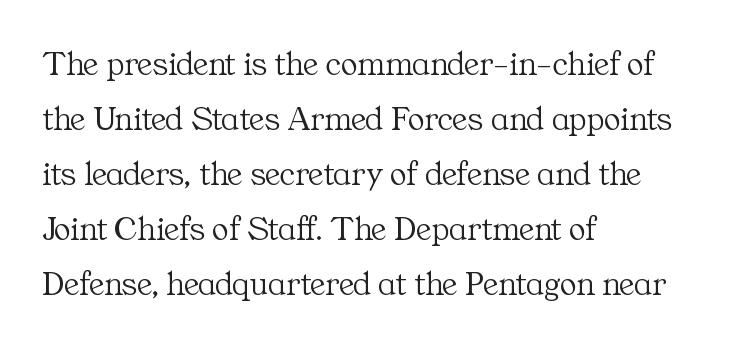
{"serif": "yes", "italic": "no", "bold": "no", "weight": "light", "width": "normal", "stroke_contrast": "medium", "x_height": "medium", "monospaced": "no", "underline": "no", "align": "left", "line_spacing": "normal", "line_spacing_ratio": 1.57, "letter_spacing": "normal", "letter_spacing_em": 0.0, "glyph_px": 35}
